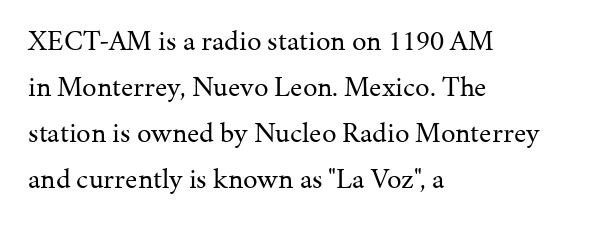
Q: Is the text bold? A: No.
Q: Is the text italic (slanted)? A: No, it is upright.
Q: Is the typeface a serif or a sans-serif typeface? A: Serif.
Q: Is the text underlined? A: No.
Q: How is the paragraph aligned? A: Left-aligned.
Q: Is the spacing between letters normal or unusually wide? A: Normal.
Q: Is the spacing between lines tight, normal or loose? A: Normal.
Q: Width (condensed, normal, or wide)? A: Normal.
Q: Stroke contrast? A: Medium.
Q: x-height? A: Medium.
Q: Monospaced? A: No.
